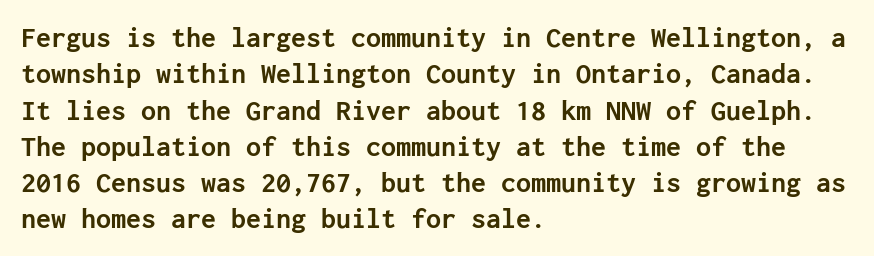
{"serif": "no", "italic": "no", "bold": "yes", "weight": "semibold", "width": "normal", "stroke_contrast": "low", "x_height": "medium", "underline": "no", "align": "left", "line_spacing_ratio": 1.21, "letter_spacing": "normal", "letter_spacing_em": 0.0, "glyph_px": 30}
